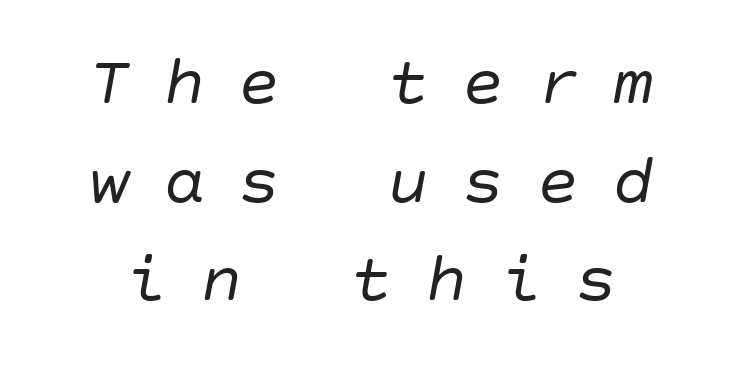
The image shows 70 px regular-weight type, italic (leaning right); set normal line spacing (1.41x), unusually wide letter spacing (+0.47 em), not underlined; low stroke contrast and a large x-height.
